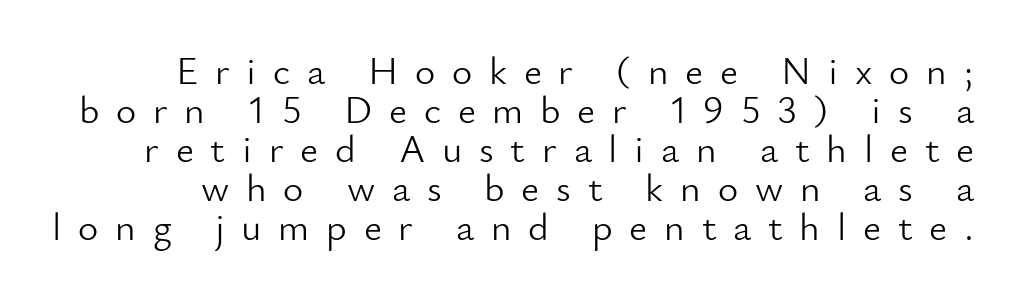
Q: Is the text bold? A: No.
Q: Is the text italic (slanted)? A: No, it is upright.
Q: Is the typeface a serif or a sans-serif typeface? A: Sans-serif.
Q: Is the text underlined? A: No.
Q: Is the spacing between letters normal or unusually wide? A: Unusually wide.
Q: Is the spacing between lines tight, normal or loose? A: Tight.
Q: Width (condensed, normal, or wide)? A: Normal.
Q: Stroke contrast? A: Low.
Q: x-height? A: Small.
Q: Monospaced? A: No.
